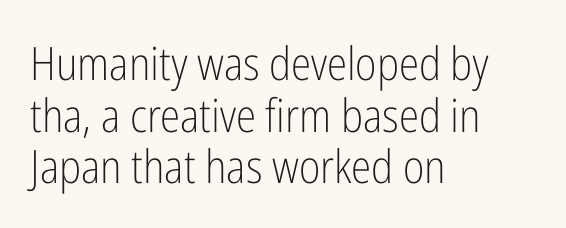
The image shows 46 px light, condensed sans-serif type, upright; set left-aligned, tight line spacing (1.12x), normal letter spacing, not underlined; low stroke contrast and a medium x-height.
